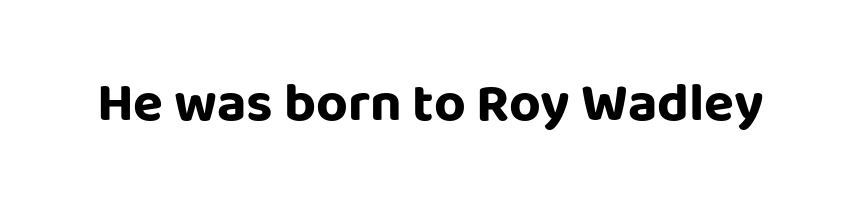
Typographic density is high because the face is bold. I'd call this a sans setting — the letters go barefoot. Nobody touched the tracking dial on this one. This sample uses an upright cut, with every glyph sitting square on the baseline. Honestly, there is no underline to notice here at all.
